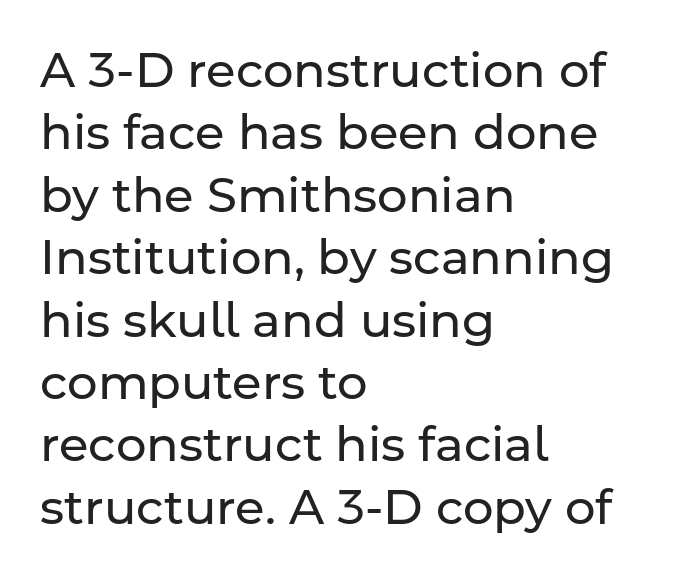
The image shows 48 px regular-weight sans-serif type, upright; set left-aligned, normal line spacing (1.3x), normal letter spacing, not underlined; low stroke contrast and a medium x-height.
